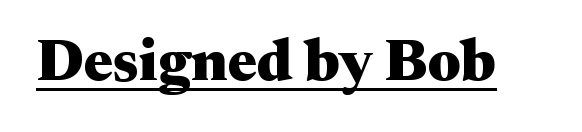
Q: Is the text bold? A: Yes.
Q: Is the text italic (slanted)? A: No, it is upright.
Q: Is the typeface a serif or a sans-serif typeface? A: Serif.
Q: Is the text underlined? A: Yes.
Q: Is the spacing between letters normal or unusually wide? A: Normal.
Q: Width (condensed, normal, or wide)? A: Wide.
Q: Stroke contrast? A: Medium.
Q: x-height? A: Medium.
Q: Monospaced? A: No.
